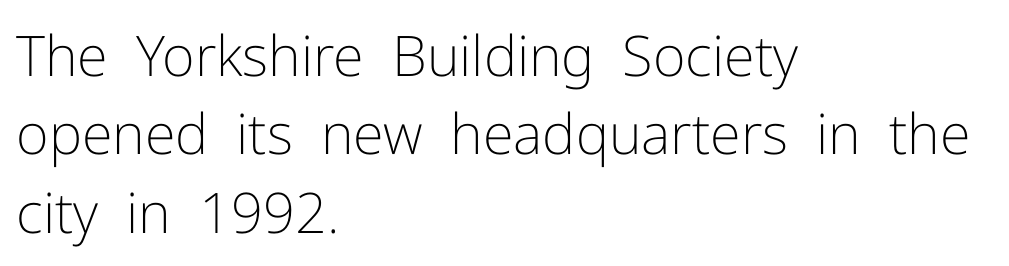
I'd call this a sans setting — the letters go barefoot. Nothing heavy about these letters — not bold at all. Spacing verdict: proportional, widths tailored to each character. Designer's note — italics off, roman on. The ragged edge is on the right, which tells us the setting is flush left. The gaps between neighbouring characters are ordinary and unremarkable.
